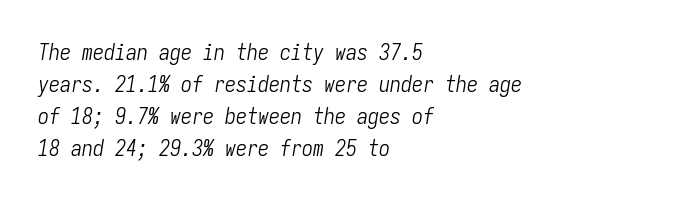
{"italic": "yes", "lean": "right", "slant_degrees": 9, "bold": "no", "underline": "no", "align": "left", "line_spacing": "normal", "line_spacing_ratio": 1.46, "letter_spacing": "normal", "letter_spacing_em": 0.0, "glyph_px": 22}
